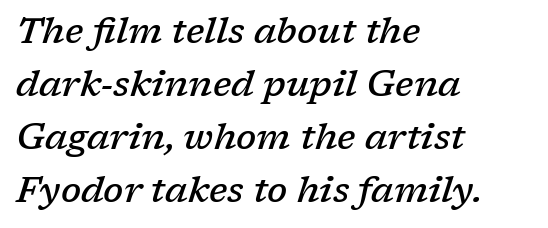
Q: Is the text bold? A: Semi-bold.
Q: Is the text italic (slanted)? A: Yes, it leans right by about 17 degrees.
Q: Is the typeface a serif or a sans-serif typeface? A: Serif.
Q: Is the text underlined? A: No.
Q: How is the paragraph aligned? A: Left-aligned.
Q: Is the spacing between letters normal or unusually wide? A: Normal.
Q: Is the spacing between lines tight, normal or loose? A: Normal.
Q: Width (condensed, normal, or wide)? A: Normal.
Q: Stroke contrast? A: Low.
Q: x-height? A: Medium.
Q: Monospaced? A: No.
